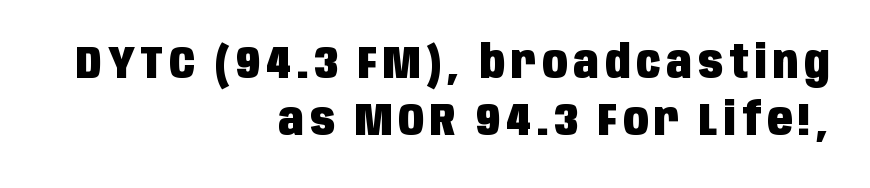
The image shows 46 px heavy, condensed sans-serif type, upright; set right-aligned, line spacing 1.23x, not underlined; low stroke contrast and a large x-height.
